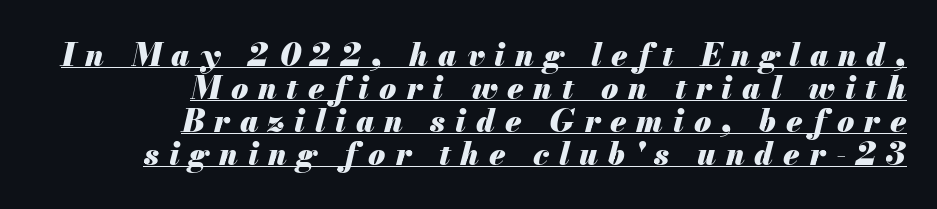
Q: Is the text bold? A: Yes.
Q: Is the text italic (slanted)? A: Yes, it leans right by about 13 degrees.
Q: Is the text underlined? A: Yes.
Q: How is the paragraph aligned? A: Right-aligned.
Q: Is the spacing between letters normal or unusually wide? A: Unusually wide.
Q: Is the spacing between lines tight, normal or loose? A: Tight.
Q: Width (condensed, normal, or wide)? A: Normal.
Q: Stroke contrast? A: Medium.
Q: x-height? A: Small.
Q: Monospaced? A: No.
